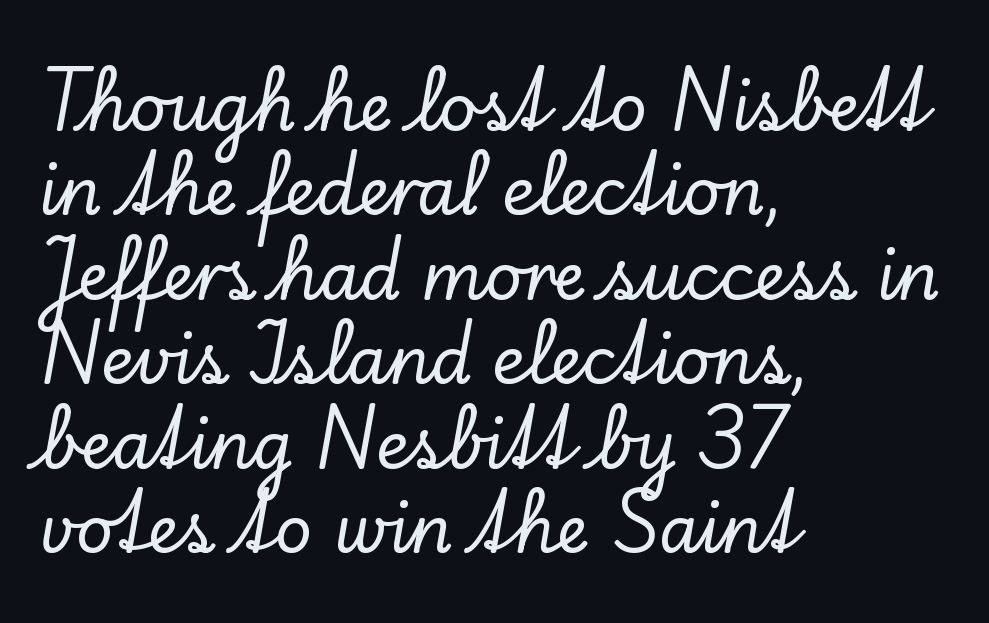
In terms of letterspacing, this is plain default setting. Summary of vertical rhythm: regular, with standard interline spacing. A serif font was chosen for this passage. Any mark beneath the type? The region is blank.
